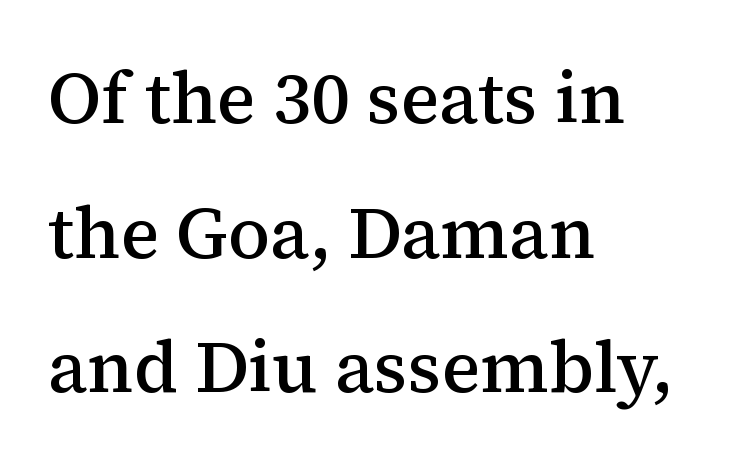
{"serif": "yes", "italic": "no", "bold": "semi", "weight": "semibold", "width": "normal", "stroke_contrast": "medium", "x_height": "medium", "monospaced": "no", "underline": "no", "align": "left", "line_spacing_ratio": 1.87, "letter_spacing": "normal", "letter_spacing_em": 0.0, "glyph_px": 72}
